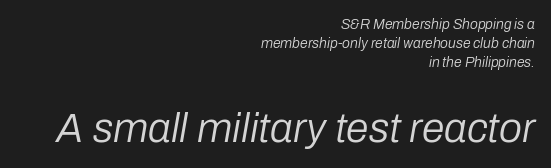
{"italic": "yes", "lean": "right", "slant_degrees": 10, "bold": "no", "weight": "regular", "width": "normal", "stroke_contrast": "low", "x_height": "medium", "monospaced": "no", "underline": "no", "align": "right", "line_spacing": "normal", "line_spacing_ratio": 1.37, "letter_spacing": "normal", "letter_spacing_em": 0.0, "larger_block": "second", "size_ratio": 2.93, "glyph_px": 41}
